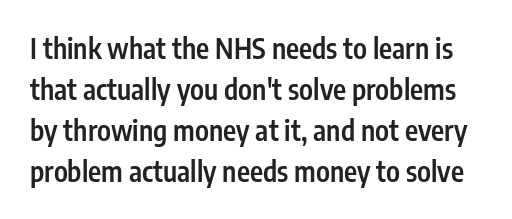
Students, note that the glyphs here touch the page at normal intervals. The space between consecutive lines is moderate. No italicization has been applied; the sample stays upright. Every letter is mildly thick-stroked: semibold rather than bold. The font family rendered here belongs to the sans-serif group. Think of a printed novel: that variable character pitch is what you see here.
